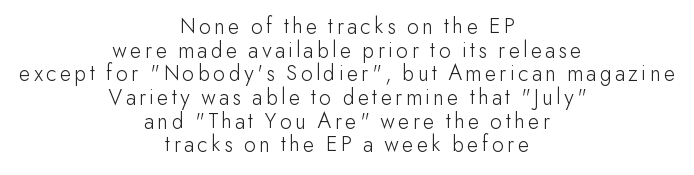
Q: Is the text bold? A: No.
Q: Is the text italic (slanted)? A: No, it is upright.
Q: Is the text underlined? A: No.
Q: How is the paragraph aligned? A: Centered.
Q: Is the spacing between lines tight, normal or loose? A: Tight.
